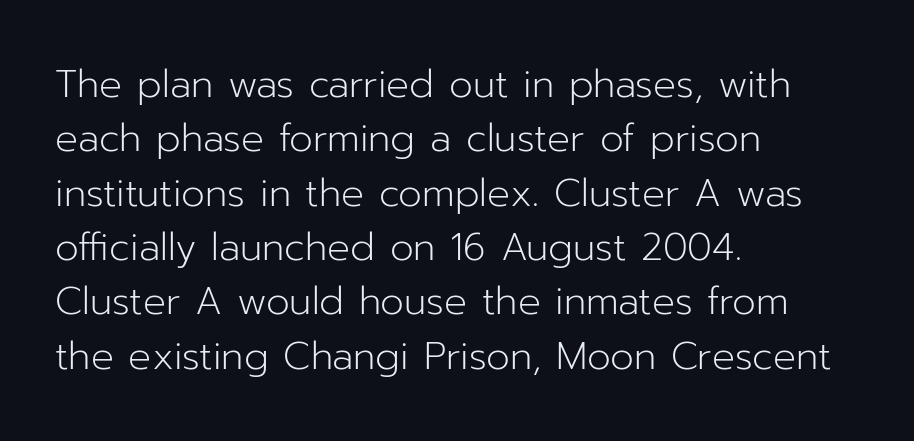
Q: Is the text bold? A: No.
Q: Is the text italic (slanted)? A: No, it is upright.
Q: Is the typeface a serif or a sans-serif typeface? A: Sans-serif.
Q: Is the text underlined? A: No.
Q: How is the paragraph aligned? A: Left-aligned.
Q: Is the spacing between letters normal or unusually wide? A: Normal.
Q: Is the spacing between lines tight, normal or loose? A: Normal.
Q: Width (condensed, normal, or wide)? A: Normal.
Q: Stroke contrast? A: Low.
Q: x-height? A: Medium.
Q: Monospaced? A: No.
